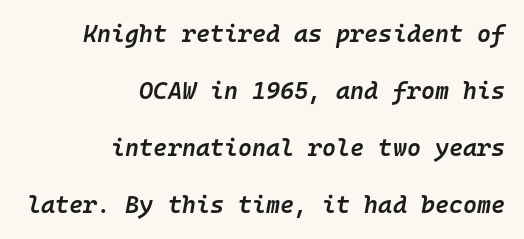
{"italic": "yes", "lean": "right", "slant_degrees": 10, "bold": "semi", "underline": "no", "align": "right", "line_spacing": "loose", "line_spacing_ratio": 2.38, "letter_spacing": "normal", "letter_spacing_em": 0.0, "glyph_px": 24}
